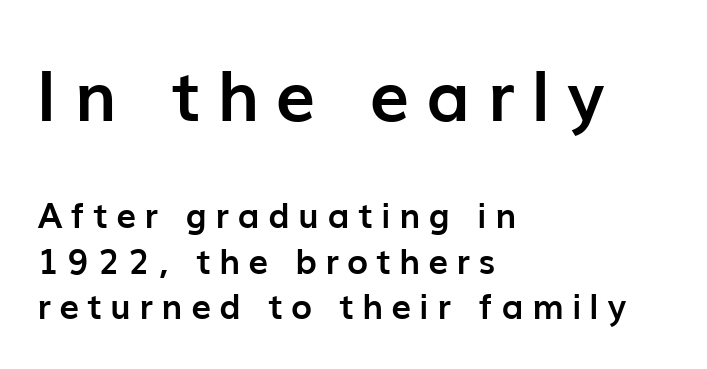
The leading is moderate, giving the passage an even texture. Strong, thick strokes mark this as bold type. A student would notice the top passage is typeset larger than what follows. Honestly, the letter spacing is so wide it's the main thing you notice.
